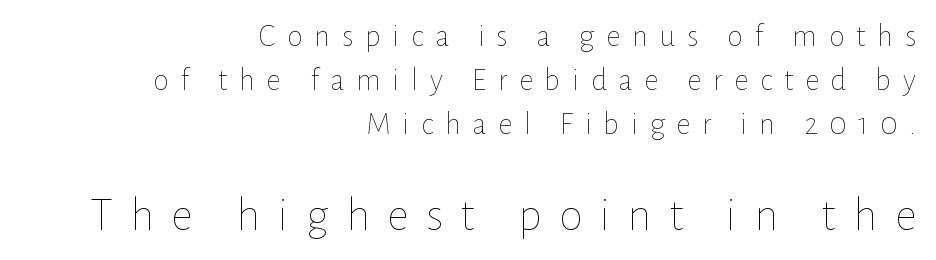
Interline gaps are of average width in this sample. Ink coverage per letter is moderate at most. Note the varied advance widths — an 'i' is clearly narrower than an 'm'. The composition opens small and finishes big. These lines are set flush right with a ragged left edge.
